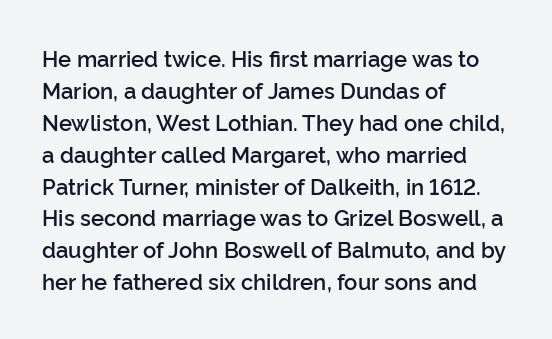
The image shows 22 px text type, upright; set left-aligned, normal line spacing (1.45x), normal letter spacing, not underlined.
